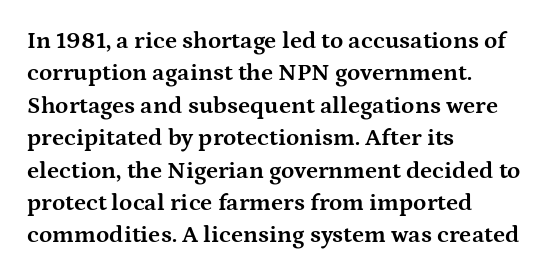
{"italic": "no", "bold": "yes", "underline": "no", "align": "left", "line_spacing": "normal", "line_spacing_ratio": 1.35, "letter_spacing": "normal", "letter_spacing_em": 0.0, "glyph_px": 24}
